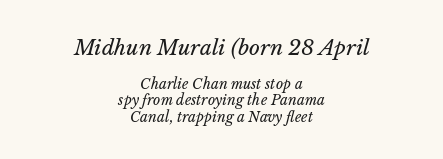
{"italic": "yes", "lean": "right", "slant_degrees": 14, "bold": "no", "underline": "no", "align": "center", "line_spacing_ratio": 1.19, "letter_spacing": "normal", "letter_spacing_em": 0.0, "larger_block": "first", "size_ratio": 1.5, "glyph_px": 21}
